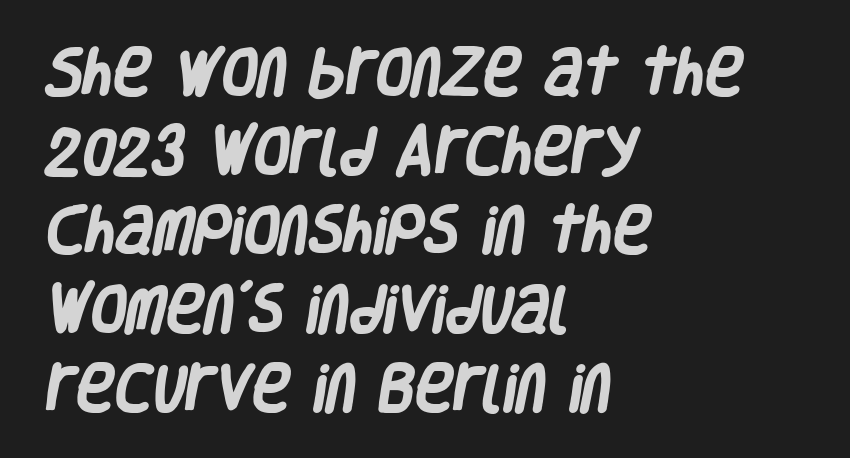
Tracking here is standard; glyphs follow each other at the usual distance. This rendering features lettering with no underline. Is this a fixed-width face? No — the glyphs have proportional, varying widths. Layout note: lines flush left.
